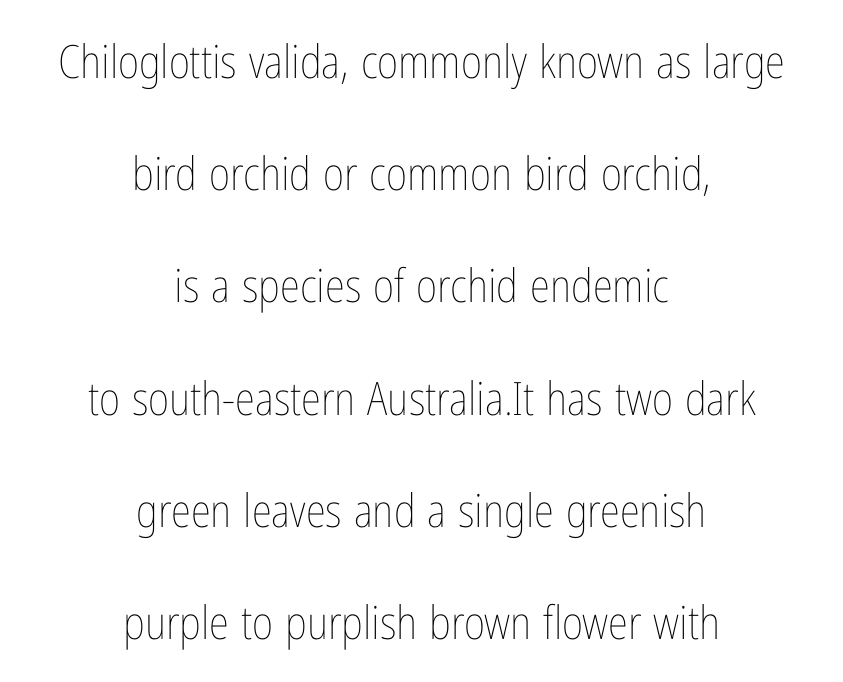
Line starts and ends both wander, symmetrically. These lines were composed using upright roman letters. The letters look calm and open, with moderate or lighter stems. Caption: standard tracking, unaltered. Line spacing here is loose.
